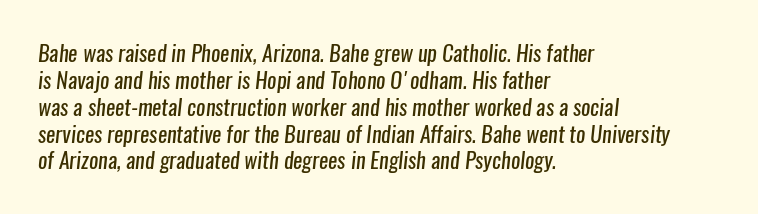
Has an underline been added? It has not. Layout note: lines flush left. The face looks like a standard text weight, possibly lighter. Caption: standard tracking, unaltered.
